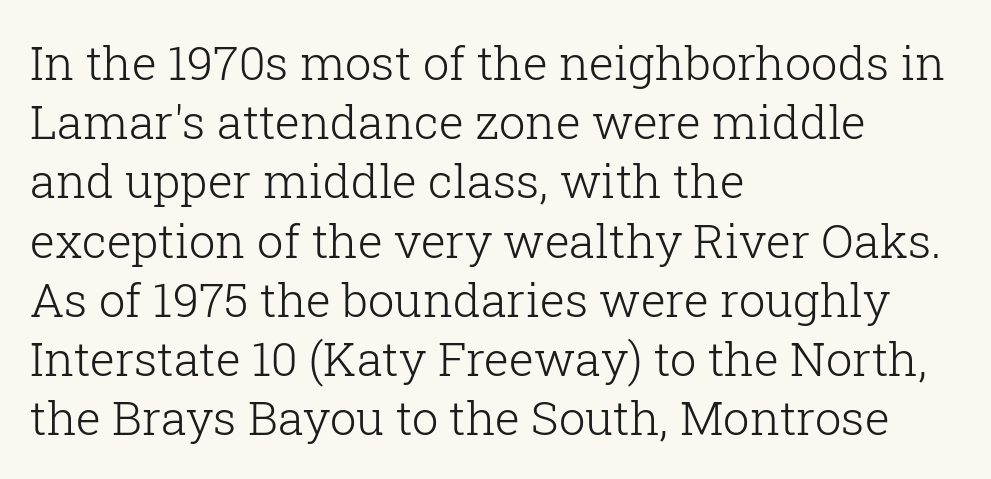
Just letters on the line, the space beneath them empty. Weight: regular or lighter. Horizontal bands of white between lines are of average thickness. Varying glyph widths throughout — classic text-font behaviour. Glyph-to-glyph distance matches everyday printed text.
